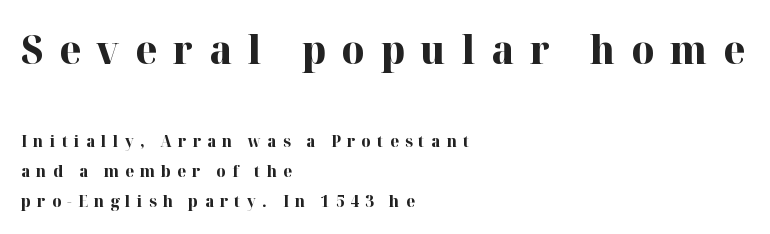
Q: Is the text bold? A: Yes.
Q: Is the text italic (slanted)? A: No, it is upright.
Q: Is the typeface a serif or a sans-serif typeface? A: Serif.
Q: Is the text underlined? A: No.
Q: How is the paragraph aligned? A: Left-aligned.
Q: Is the spacing between letters normal or unusually wide? A: Unusually wide.
Q: Which block of text is set in a larger size, the first (top) or the second (bottom)? A: The first (top) one.
Q: Width (condensed, normal, or wide)? A: Normal.
Q: Stroke contrast? A: High.
Q: x-height? A: Medium.
Q: Monospaced? A: No.
